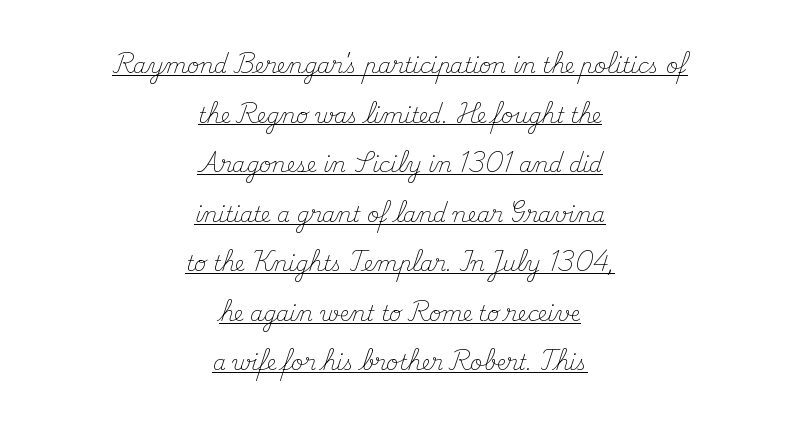
{"bold": "no", "underline": "yes", "align": "center", "line_spacing": "loose", "line_spacing_ratio": 2.36, "letter_spacing": "normal", "letter_spacing_em": 0.0, "glyph_px": 21}
